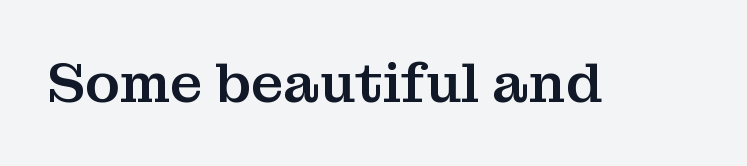
The image shows 56 px serif type, upright; set normal letter spacing, not underlined; medium stroke contrast and a medium x-height.
